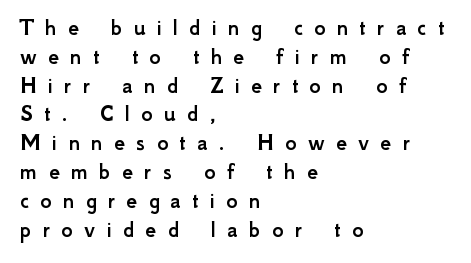
{"italic": "no", "underline": "no", "align": "left", "line_spacing_ratio": 1.2, "letter_spacing": "wide", "letter_spacing_em": 0.47, "glyph_px": 24}
